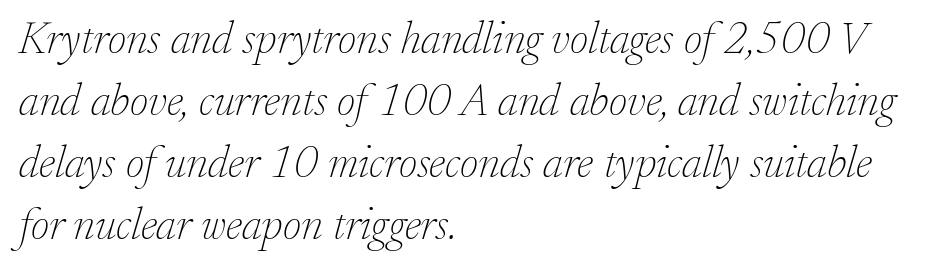
{"serif": "yes", "italic": "yes", "lean": "right", "slant_degrees": 17, "bold": "no", "weight": "thin", "width": "normal", "stroke_contrast": "low", "x_height": "small", "monospaced": "no", "underline": "no", "align": "left", "line_spacing": "normal", "line_spacing_ratio": 1.38, "letter_spacing": "normal", "letter_spacing_em": 0.0, "glyph_px": 45}
